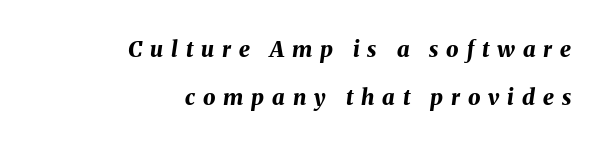
Stroke thickness is high; the sample reads as a true bold. Is the block centered? No — it sits flush against the right margin. A great deal of white space separates one row of letters from the next. The passage shown has open, widely tracked lettering throughout. The zone under the glyphs is completely vacant.
